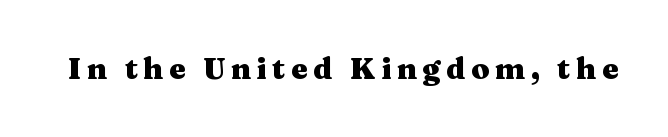
The image shows 29 px heavy, wide serif type, upright; set unusually wide letter spacing (+0.2 em), not underlined; medium stroke contrast and a medium x-height.
